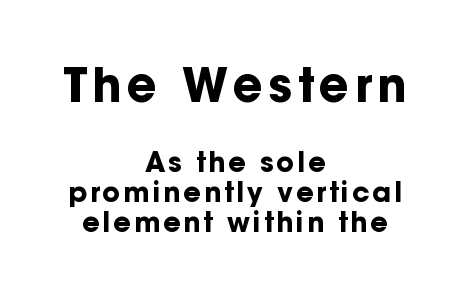
{"serif": "no", "italic": "no", "bold": "yes", "weight": "bold", "width": "normal", "stroke_contrast": "low", "x_height": "medium", "monospaced": "no", "underline": "no", "align": "center", "line_spacing": "tight", "line_spacing_ratio": 1.11, "larger_block": "first", "size_ratio": 1.74, "glyph_px": 47}
